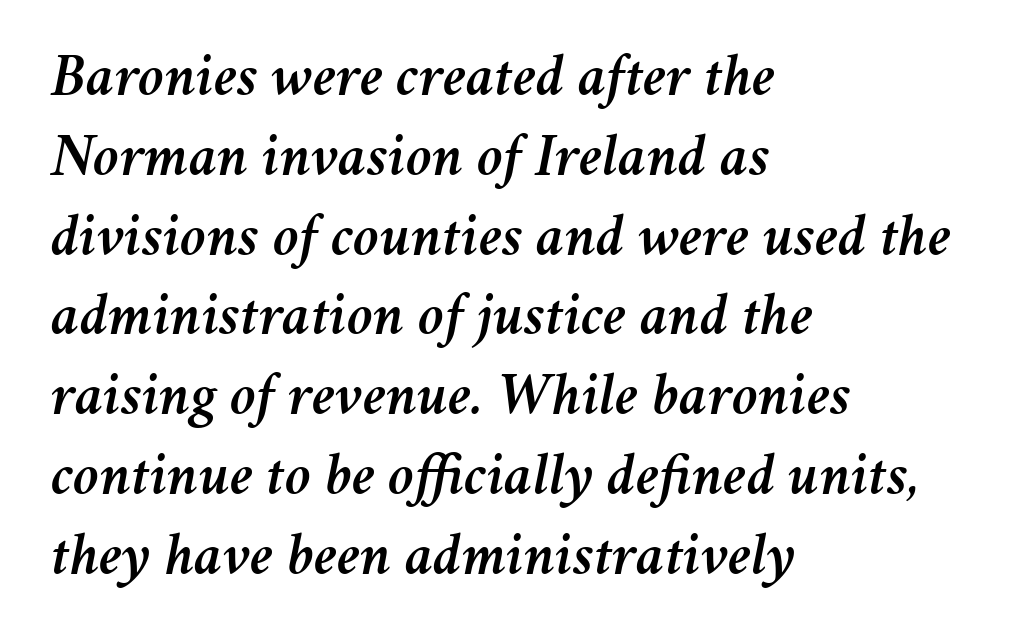
The image shows 60 px text type, italic (leaning right); set left-aligned, normal line spacing (1.33x), normal letter spacing, not underlined; medium stroke contrast and a medium x-height.
